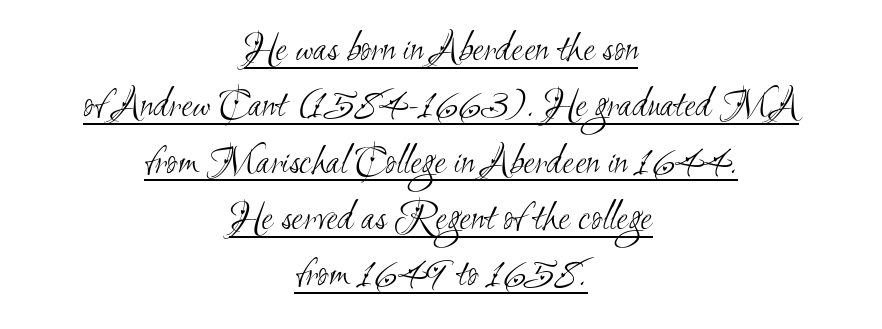
{"serif": "no", "bold": "no", "weight": "light", "width": "condensed", "stroke_contrast": "medium", "x_height": "small", "monospaced": "no", "underline": "yes", "align": "center", "line_spacing": "normal", "line_spacing_ratio": 1.34, "letter_spacing": "normal", "letter_spacing_em": 0.0, "glyph_px": 42}
